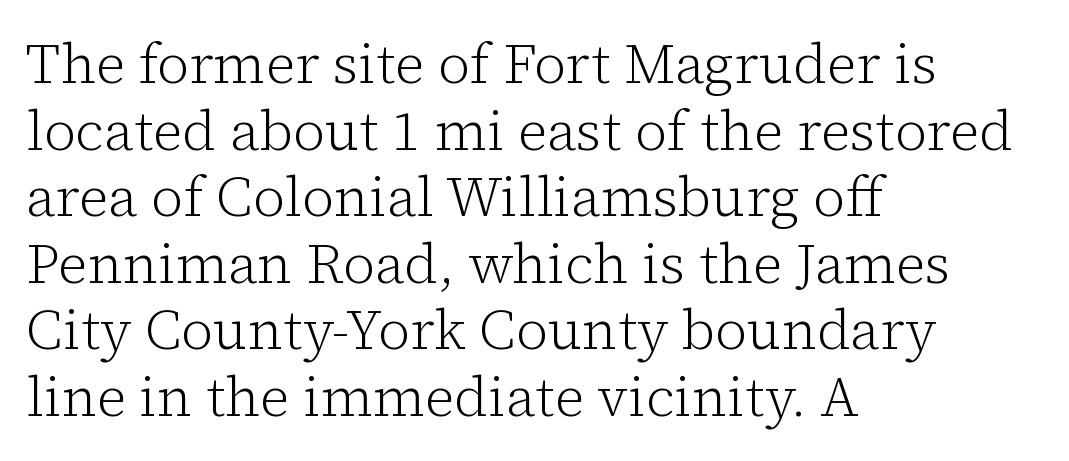
{"serif": "yes", "italic": "no", "bold": "no", "weight": "light", "width": "normal", "stroke_contrast": "low", "x_height": "medium", "monospaced": "no", "underline": "no", "align": "left", "line_spacing_ratio": 1.21, "letter_spacing": "normal", "letter_spacing_em": 0.0, "glyph_px": 55}
